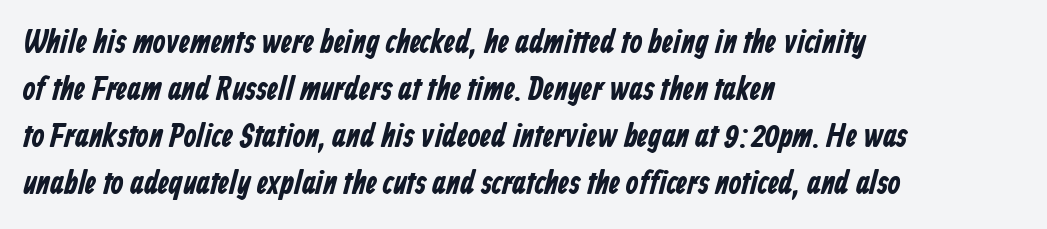
Q: Is the text bold? A: Yes.
Q: Is the typeface a serif or a sans-serif typeface? A: Sans-serif.
Q: Is the text underlined? A: No.
Q: How is the paragraph aligned? A: Left-aligned.
Q: Is the spacing between letters normal or unusually wide? A: Normal.
Q: Is the spacing between lines tight, normal or loose? A: Normal.
Q: Width (condensed, normal, or wide)? A: Condensed.
Q: Stroke contrast? A: Low.
Q: x-height? A: Medium.
Q: Monospaced? A: No.
